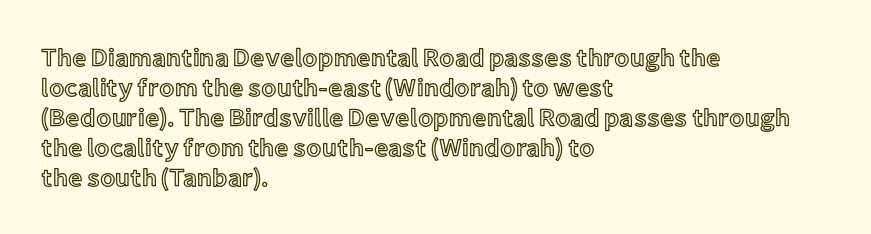
Italic? Not at all — the glyphs are vertical. Only glyphs here, with clear space below each row. Does the copy run flush right? No — it runs flush left. The letters sit at their default tracking, neither squeezed nor spread.
